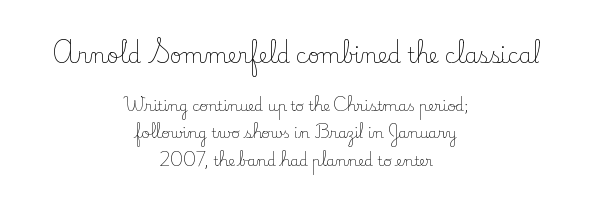
Visually, the top section dominates because its glyphs are scaled up. The baseline area is clear. The rendering positions every line midway between the sides. Summary of vertical rhythm: relaxed, with wide interline spacing.
